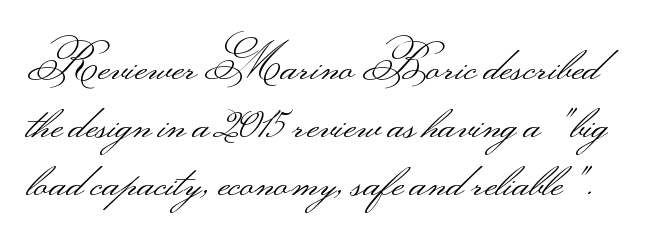
{"serif": "no", "bold": "no", "weight": "light", "width": "wide", "stroke_contrast": "medium", "monospaced": "no", "underline": "no", "line_spacing_ratio": 1.23, "letter_spacing": "normal", "letter_spacing_em": 0.0, "glyph_px": 47}
